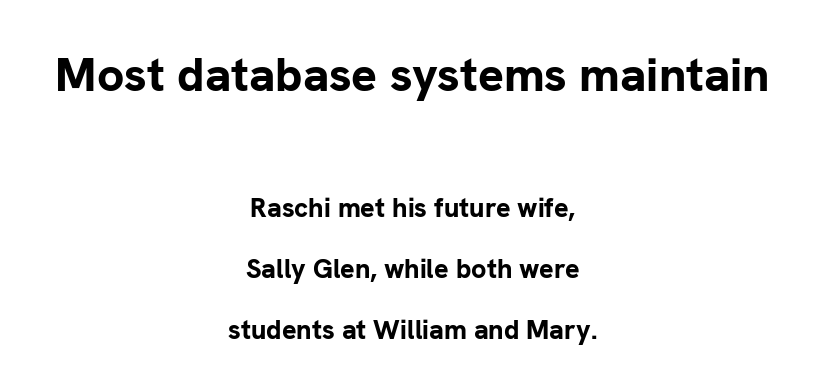
Q: Is the text bold? A: Yes.
Q: Is the text italic (slanted)? A: No, it is upright.
Q: Is the typeface a serif or a sans-serif typeface? A: Sans-serif.
Q: Is the text underlined? A: No.
Q: How is the paragraph aligned? A: Centered.
Q: Is the spacing between letters normal or unusually wide? A: Normal.
Q: Is the spacing between lines tight, normal or loose? A: Loose.
Q: Which block of text is set in a larger size, the first (top) or the second (bottom)? A: The first (top) one.
Q: Width (condensed, normal, or wide)? A: Normal.
Q: Stroke contrast? A: Low.
Q: x-height? A: Medium.
Q: Monospaced? A: No.
